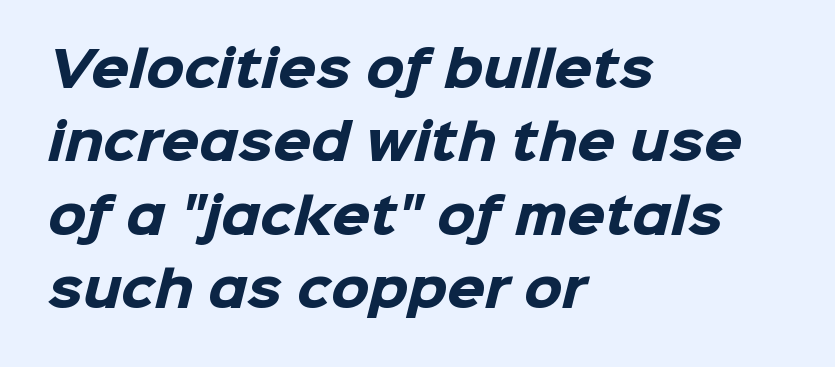
Q: Is the text bold? A: Yes.
Q: Is the typeface a serif or a sans-serif typeface? A: Sans-serif.
Q: Is the text underlined? A: No.
Q: How is the paragraph aligned? A: Left-aligned.
Q: Is the spacing between letters normal or unusually wide? A: Normal.
Q: Is the spacing between lines tight, normal or loose? A: Normal.
Q: Width (condensed, normal, or wide)? A: Normal.
Q: Stroke contrast? A: Low.
Q: x-height? A: Medium.
Q: Monospaced? A: No.
